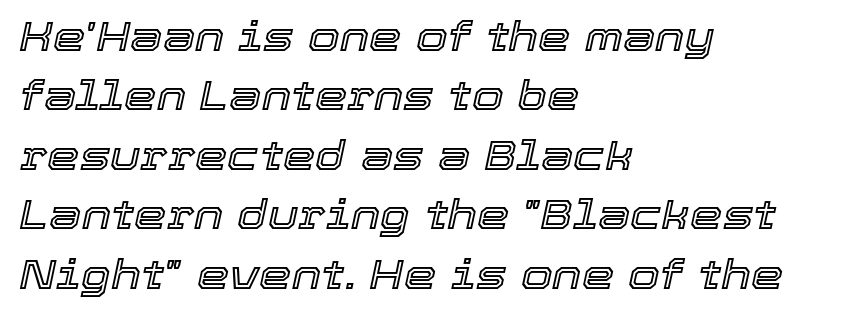
The image shows 41 px text type, italic (leaning right); set left-aligned, normal line spacing (1.45x), normal letter spacing, not underlined; a medium x-height.
